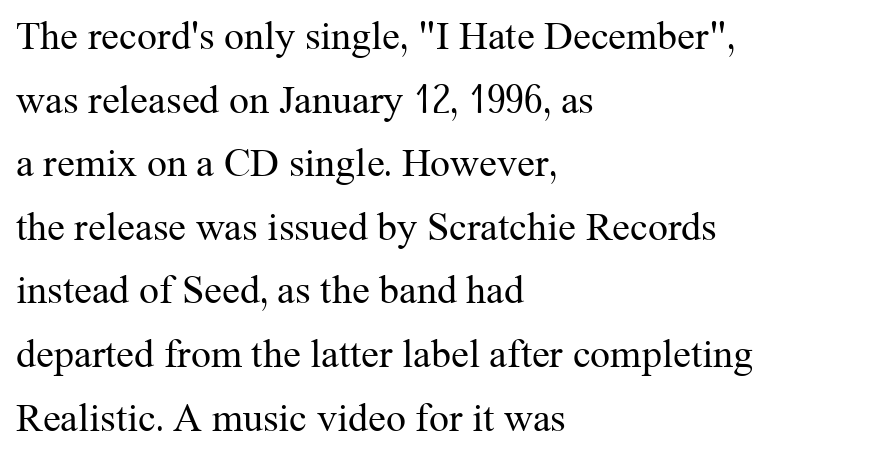
The image shows 40 px regular-weight serif type, upright; set left-aligned, normal line spacing (1.59x), normal letter spacing, not underlined; medium stroke contrast and a medium x-height.
